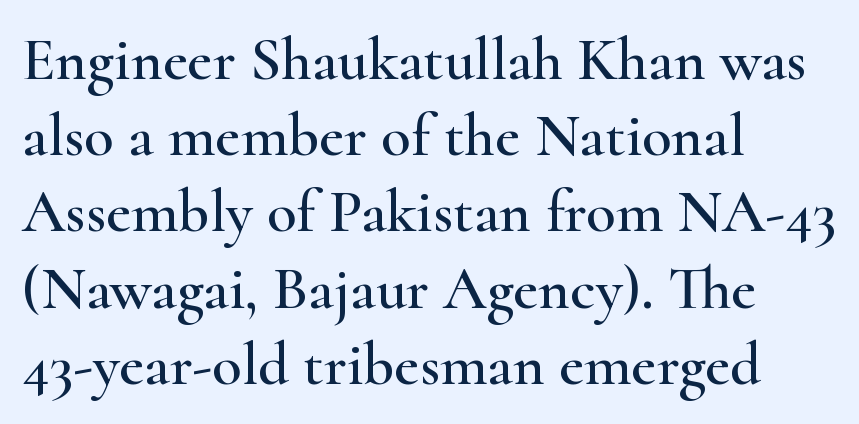
Q: Is the text italic (slanted)? A: No, it is upright.
Q: Is the typeface a serif or a sans-serif typeface? A: Serif.
Q: Is the text underlined? A: No.
Q: How is the paragraph aligned? A: Left-aligned.
Q: Is the spacing between letters normal or unusually wide? A: Normal.
Q: Is the spacing between lines tight, normal or loose? A: Normal.
Q: Width (condensed, normal, or wide)? A: Wide.
Q: Stroke contrast? A: High.
Q: x-height? A: Small.
Q: Monospaced? A: No.
